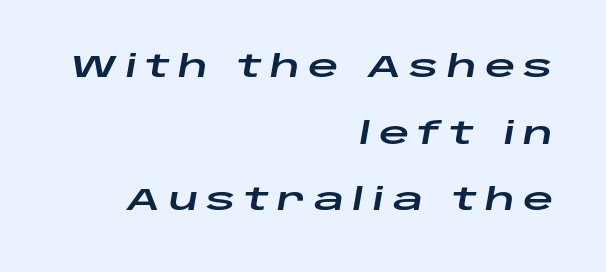
The font's italic variant was chosen for this text. Check under the words: just untouched page. Note the varied advance widths — an 'i' is clearly narrower than an 'm'. Caption: expanded tracking, letters set apart.
